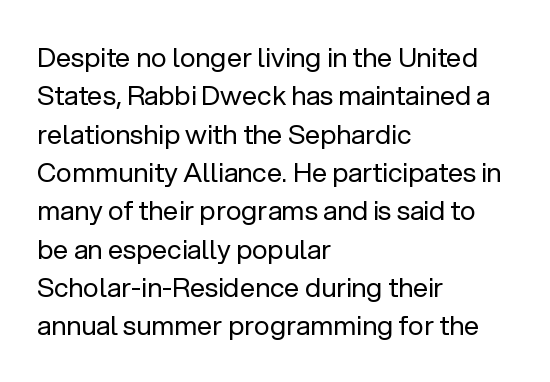
{"italic": "no", "bold": "no", "underline": "no", "align": "left", "line_spacing": "normal", "line_spacing_ratio": 1.42, "letter_spacing": "normal", "letter_spacing_em": 0.0, "glyph_px": 27}
